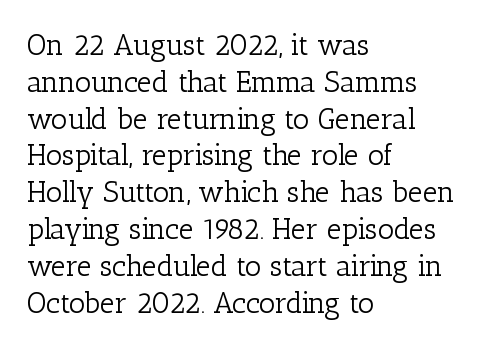
The image shows 29 px light serif type, upright; set left-aligned, normal line spacing (1.27x), normal letter spacing, not underlined; low stroke contrast and a medium x-height.
